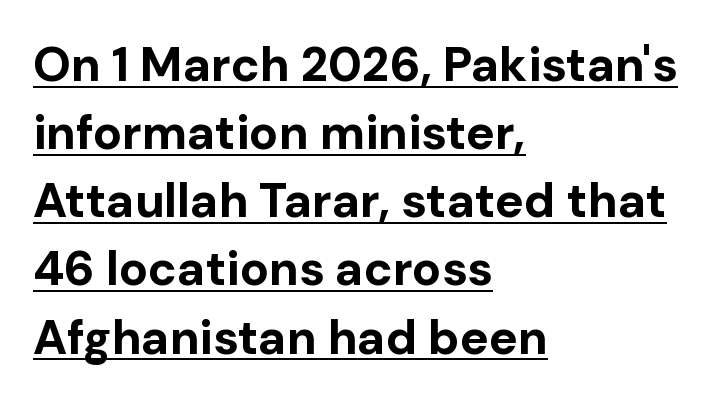
{"serif": "no", "italic": "no", "bold": "yes", "weight": "bold", "width": "normal", "stroke_contrast": "low", "x_height": "medium", "monospaced": "no", "underline": "yes", "align": "left", "line_spacing": "normal", "line_spacing_ratio": 1.42, "letter_spacing": "normal", "letter_spacing_em": 0.0, "glyph_px": 48}
